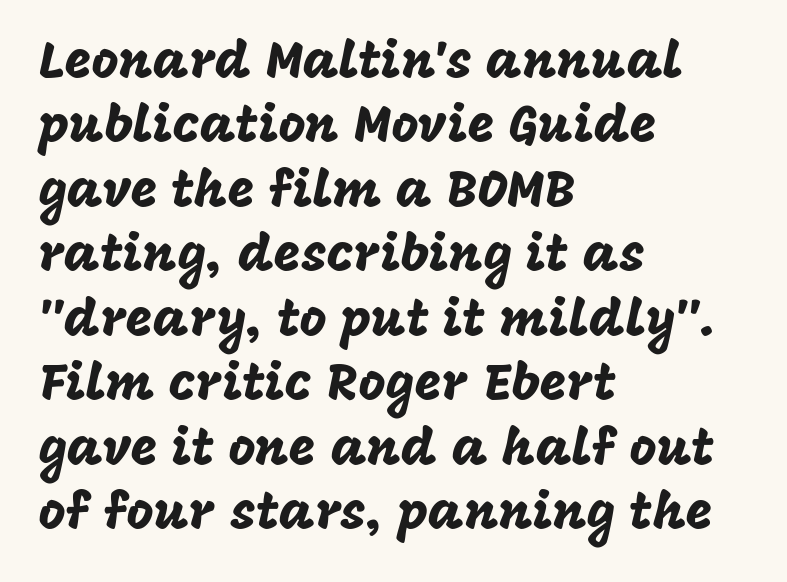
{"serif": "no", "width": "normal", "stroke_contrast": "low", "x_height": "large", "monospaced": "no", "underline": "no", "align": "left", "line_spacing_ratio": 1.24, "letter_spacing": "normal", "letter_spacing_em": 0.0, "glyph_px": 52}
